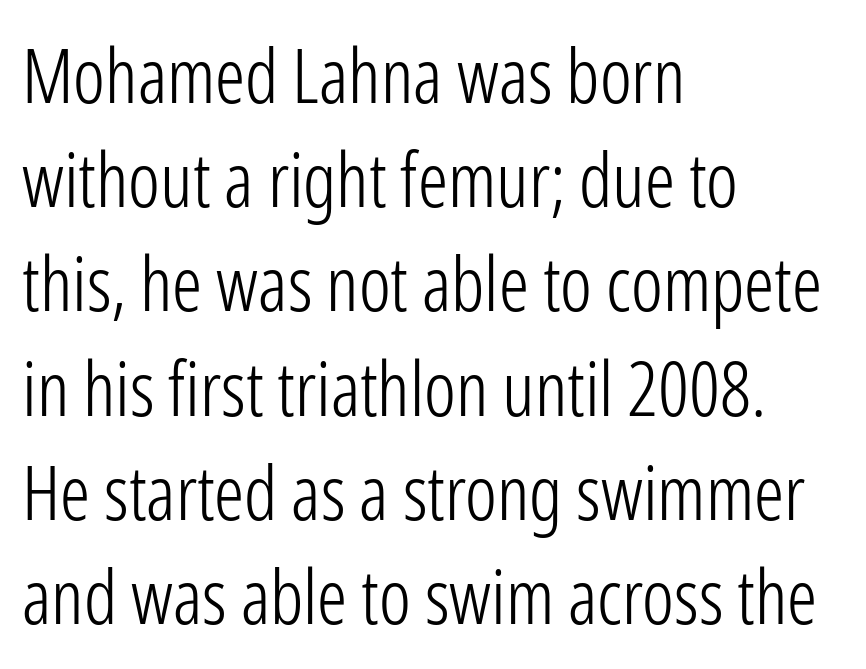
{"serif": "no", "italic": "no", "bold": "no", "weight": "light", "width": "condensed", "stroke_contrast": "low", "x_height": "medium", "monospaced": "no", "underline": "no", "align": "left", "line_spacing": "normal", "line_spacing_ratio": 1.39, "letter_spacing": "normal", "letter_spacing_em": 0.0, "glyph_px": 75}
